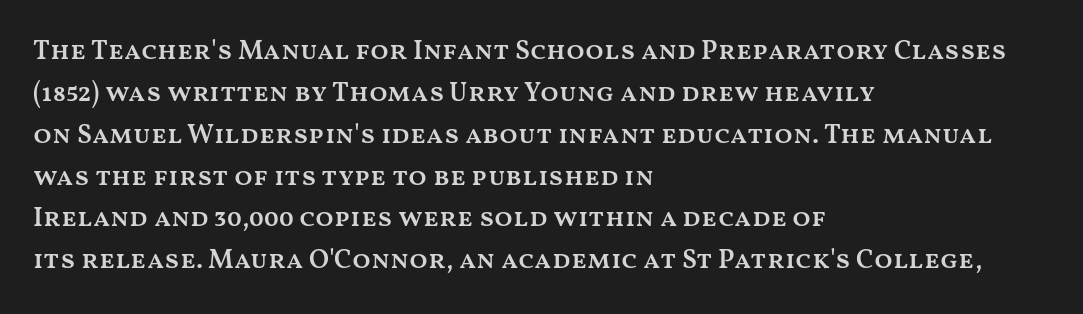
{"italic": "no", "bold": "semi", "underline": "no", "align": "left", "line_spacing": "normal", "line_spacing_ratio": 1.55, "letter_spacing": "normal", "letter_spacing_em": 0.0, "glyph_px": 27}
